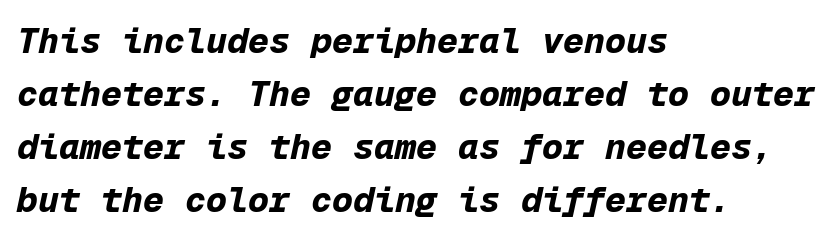
Q: Is the text bold? A: Yes.
Q: Is the text italic (slanted)? A: Yes, it leans right by about 12 degrees.
Q: Is the text underlined? A: No.
Q: How is the paragraph aligned? A: Left-aligned.
Q: Is the spacing between letters normal or unusually wide? A: Normal.
Q: Is the spacing between lines tight, normal or loose? A: Normal.
Q: Width (condensed, normal, or wide)? A: Normal.
Q: Stroke contrast? A: Low.
Q: x-height? A: Medium.
Q: Monospaced? A: Yes.
